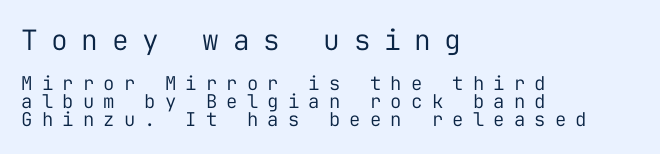
The image shows 28 px regular-weight sans-serif type, upright, monospaced; set left-aligned, tight line spacing (0.95x), unusually wide letter spacing (+0.48 em), not underlined; the first (top) block is 1.47x larger; low stroke contrast and a medium x-height.
